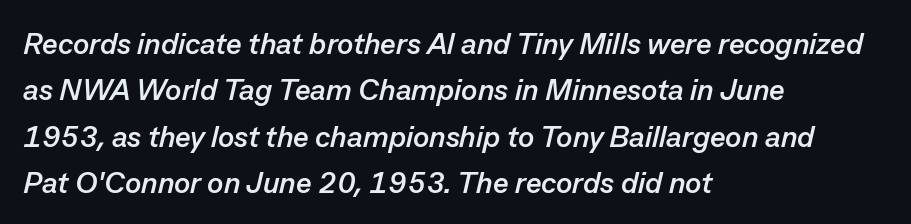
{"italic": "yes", "lean": "right", "slant_degrees": 13, "bold": "yes", "weight": "semibold", "width": "normal", "stroke_contrast": "low", "x_height": "medium", "monospaced": "no", "underline": "no", "align": "left", "line_spacing": "normal", "line_spacing_ratio": 1.55, "letter_spacing": "normal", "letter_spacing_em": 0.0, "glyph_px": 30}
